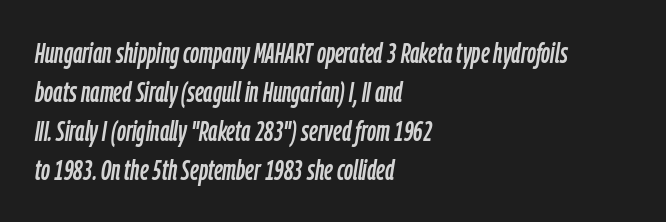
The image shows 28 px condensed type, italic (leaning right); set left-aligned, normal line spacing (1.39x), normal letter spacing, not underlined; low stroke contrast and a medium x-height.
